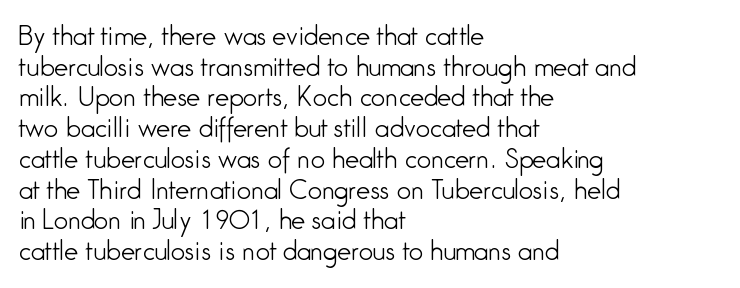
The letters look calm and open, with moderate or lighter stems. Descenders are the only things crossing below the line. Left-aligned paragraph, ragged on the right. Short note: letters normally spaced.
